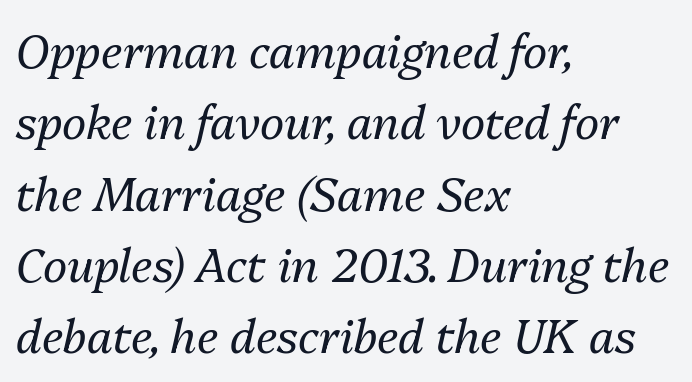
Q: Is the text bold? A: No.
Q: Is the text italic (slanted)? A: Yes, it leans right by about 13 degrees.
Q: Is the text underlined? A: No.
Q: How is the paragraph aligned? A: Left-aligned.
Q: Is the spacing between letters normal or unusually wide? A: Normal.
Q: Is the spacing between lines tight, normal or loose? A: Normal.
Q: Width (condensed, normal, or wide)? A: Normal.
Q: Stroke contrast? A: Medium.
Q: x-height? A: Medium.
Q: Monospaced? A: No.
